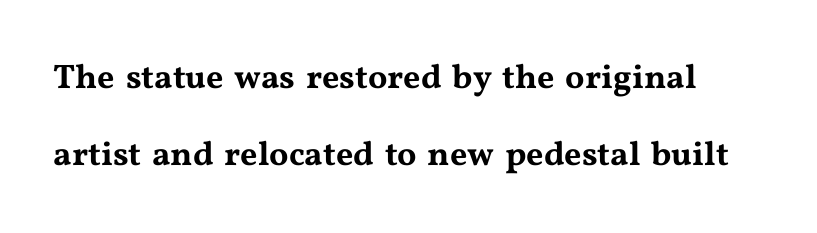
Each letter keeps its own natural width here, so spacing adapts to shape. Underline: absent. Words appear dense and cohesive because spacing is normal. Students, observe: this is what heavily led, spacious text looks like. This is serif lettering, the kind often seen in printed books. Upright lettering throughout.
